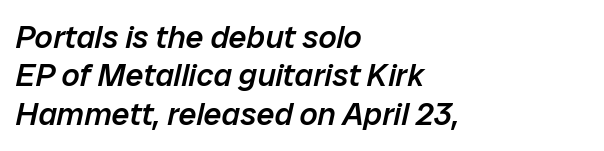
Descenders hang freely into open space. Moderately thickened strokes mark this as semibold type. How are the letters spaced? Ordinarily, with no added tracking. Spacing verdict: proportional, widths tailored to each character. The font's italic variant was chosen for this text. Left-aligned paragraph, ragged on the right.
